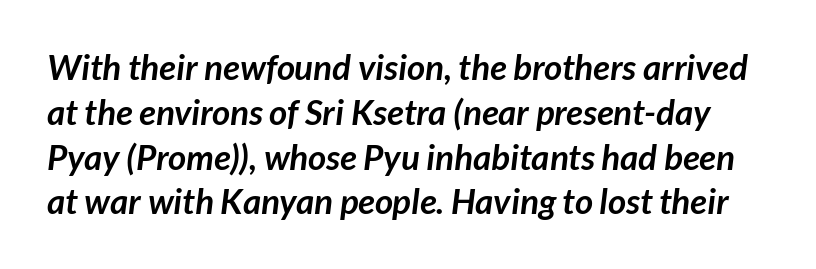
Weight check: bold — yes, fully. Evenly set lines give the paragraph a standard silhouette. Each letter's strokes conclude bluntly, with no projecting serifs. Type without underlining.
